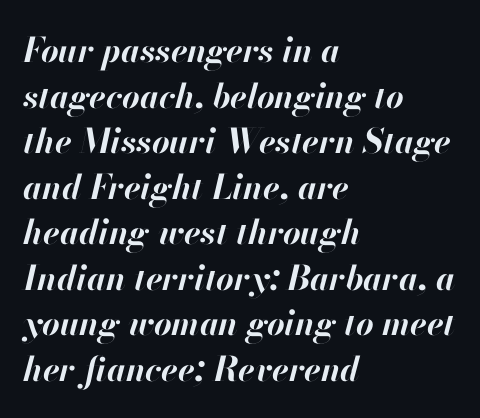
{"italic": "yes", "lean": "right", "slant_degrees": 13, "bold": "yes", "weight": "bold", "width": "normal", "stroke_contrast": "high", "x_height": "small", "monospaced": "no", "underline": "no", "align": "left", "line_spacing": "normal", "line_spacing_ratio": 1.34, "letter_spacing": "normal", "letter_spacing_em": 0.0, "glyph_px": 34}
